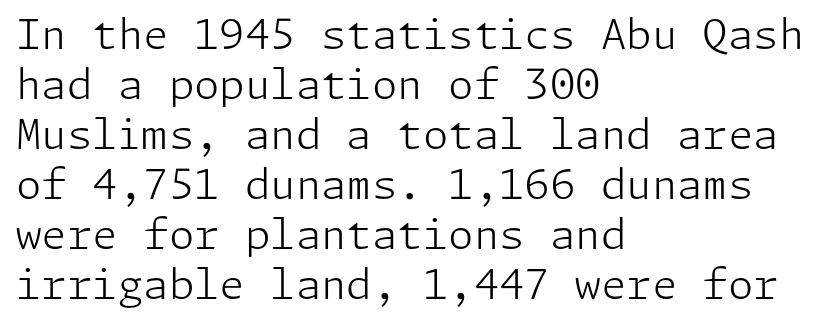
{"serif": "no", "italic": "no", "bold": "no", "weight": "light", "width": "normal", "stroke_contrast": "low", "x_height": "medium", "underline": "no", "align": "left", "line_spacing_ratio": 1.22, "letter_spacing": "normal", "letter_spacing_em": 0.0, "glyph_px": 41}
